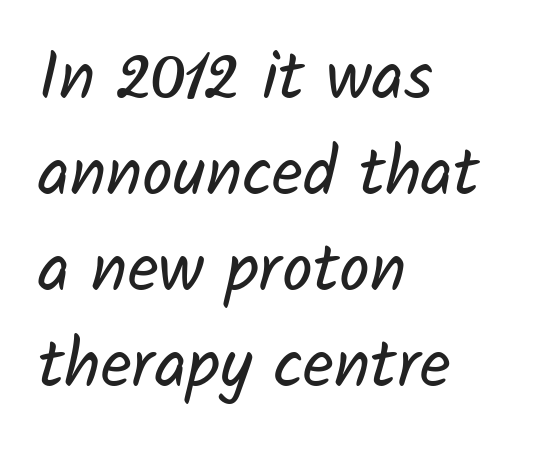
Q: Is the text bold? A: No.
Q: Is the typeface a serif or a sans-serif typeface? A: Sans-serif.
Q: Is the text underlined? A: No.
Q: How is the paragraph aligned? A: Left-aligned.
Q: Is the spacing between letters normal or unusually wide? A: Normal.
Q: Is the spacing between lines tight, normal or loose? A: Normal.
Q: Width (condensed, normal, or wide)? A: Normal.
Q: Stroke contrast? A: Low.
Q: x-height? A: Medium.
Q: Monospaced? A: No.
